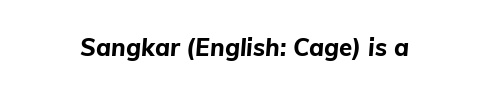
The image shows 24 px bold type, italic (leaning right); set normal letter spacing, not underlined.
